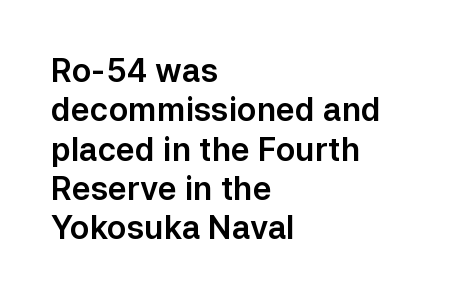
Observe the absence of serifs on each vertical stroke in this sample. Look at the tracking — it's just the regular setting, nothing added. Proportional: the letters do not fall into vertical columns. Underlining? Definitely not there. Caption: multi-line text, flush left, ragged right. Style check: upright.
